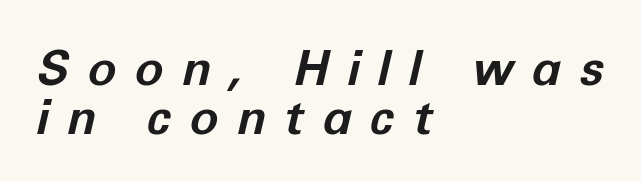
The image shows 48 px bold type, italic (leaning right); set left-aligned, tight line spacing (1.03x), unusually wide letter spacing (+0.38 em), not underlined; low stroke contrast and a medium x-height.
